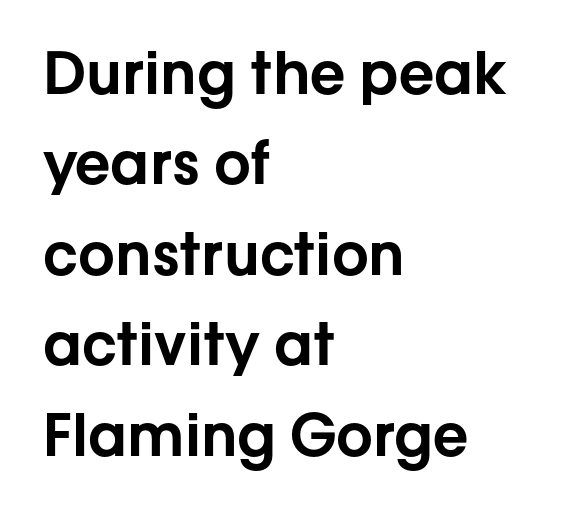
The image shows 58 px sans-serif type, upright; set left-aligned, normal line spacing (1.56x), normal letter spacing, not underlined; low stroke contrast and a medium x-height.
